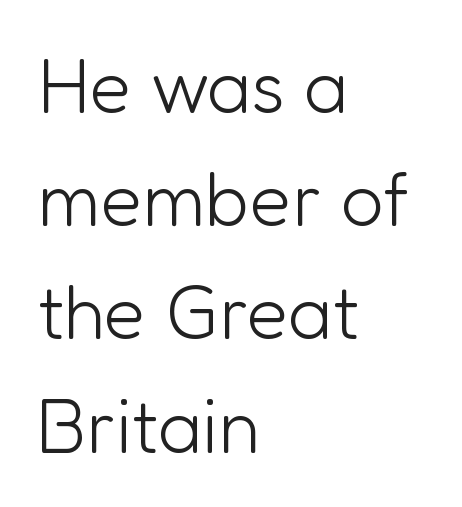
The image shows 76 px light sans-serif type, upright; set left-aligned, normal line spacing (1.49x), normal letter spacing, not underlined; low stroke contrast and a medium x-height.
